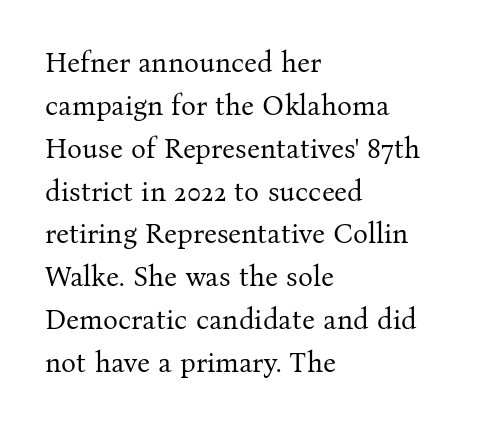
The image shows 28 px regular-weight serif type, upright; set left-aligned, normal line spacing (1.53x), normal letter spacing, not underlined; medium stroke contrast and a medium x-height.
